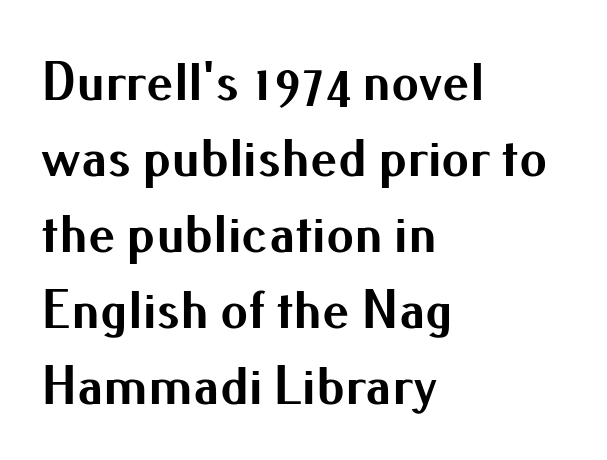
No word sits above an underline. No extra tracking has been applied to these lines. Posture: vertical. Strong, thick strokes mark this as bold type. The passage shown is typed in a proportional face where columns would drift. Serifs: no, the terminals of the letterforms are clean.
